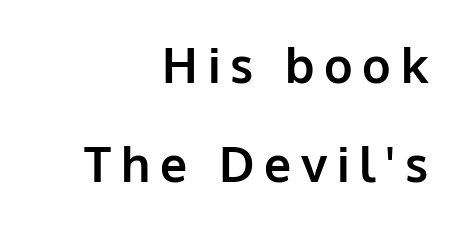
Q: Is the text bold? A: Yes.
Q: Is the text italic (slanted)? A: No, it is upright.
Q: Is the typeface a serif or a sans-serif typeface? A: Sans-serif.
Q: Is the text underlined? A: No.
Q: How is the paragraph aligned? A: Right-aligned.
Q: Is the spacing between letters normal or unusually wide? A: Unusually wide.
Q: Is the spacing between lines tight, normal or loose? A: Loose.
Q: Width (condensed, normal, or wide)? A: Normal.
Q: Stroke contrast? A: Low.
Q: x-height? A: Medium.
Q: Monospaced? A: No.
